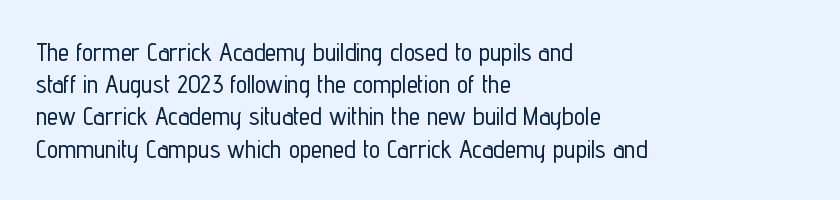
The image shows 25 px text type, upright; set left-aligned, normal line spacing (1.29x), normal letter spacing, not underlined.
